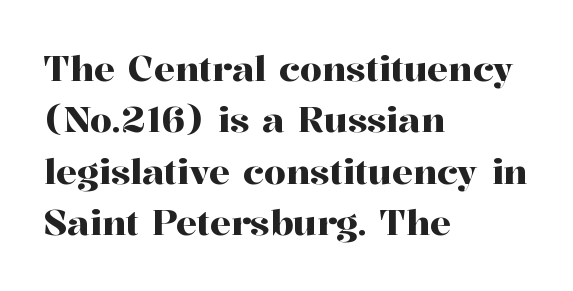
The vertical gap from one line to the next is medium. Here the designer chose a conventional face with non-uniform glyph widths. The paragraph has a hard left edge and a soft right edge. What stands out about the letter spacing? Nothing — it is the standard amount. Examine the stroke ends and you'll spot serifs.
